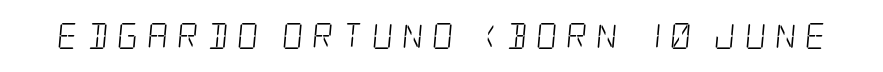
{"bold": "no", "underline": "no", "letter_spacing": "wide", "letter_spacing_em": 0.34, "glyph_px": 26}
